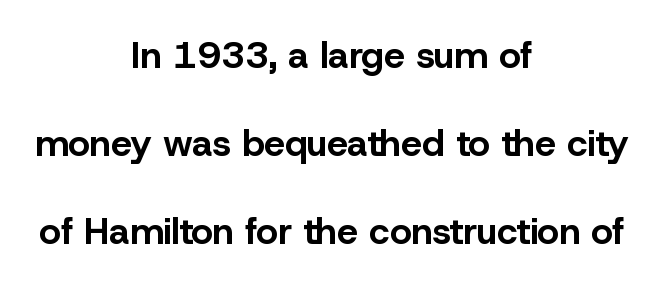
The image shows 37 px bold sans-serif type, upright; set centered, loose line spacing (2.38x), normal letter spacing, not underlined; low stroke contrast and a medium x-height.
